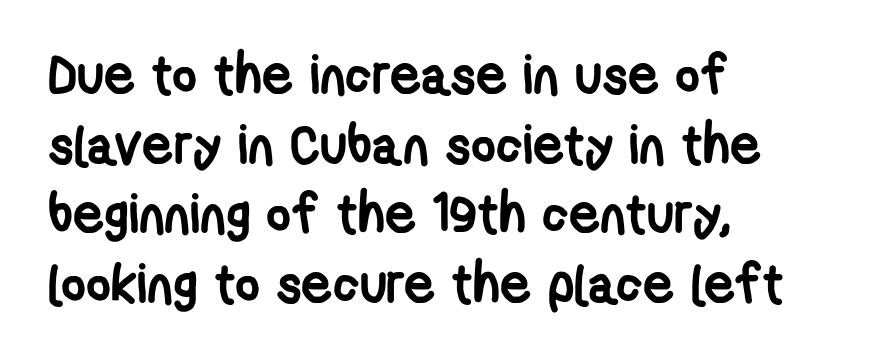
The image shows 54 px semibold, condensed sans-serif type; set left-aligned, normal line spacing (1.29x), normal letter spacing, not underlined; low stroke contrast and a medium x-height.
